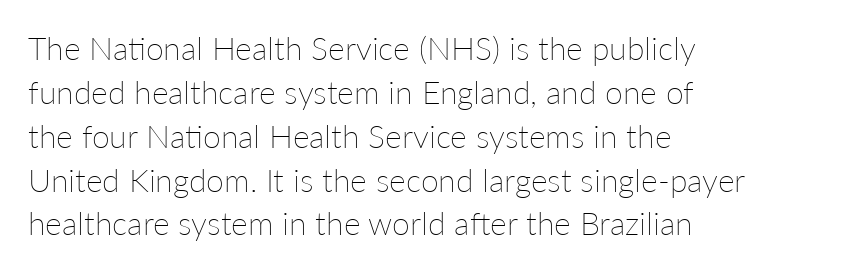
Q: Is the text bold? A: No.
Q: Is the text italic (slanted)? A: No, it is upright.
Q: Is the text underlined? A: No.
Q: How is the paragraph aligned? A: Left-aligned.
Q: Is the spacing between letters normal or unusually wide? A: Normal.
Q: Is the spacing between lines tight, normal or loose? A: Normal.
Q: Width (condensed, normal, or wide)? A: Normal.
Q: Stroke contrast? A: Low.
Q: x-height? A: Medium.
Q: Monospaced? A: No.
